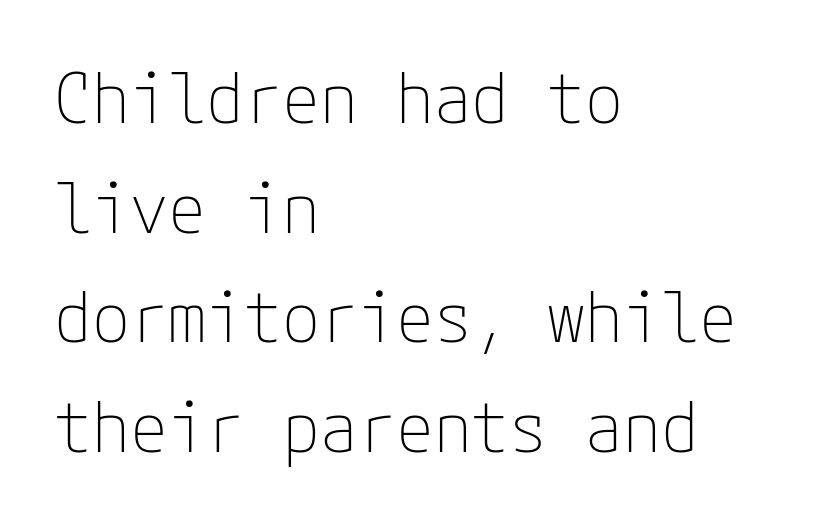
Heft: none added — not bold. One-word summary of the alignment: left. This is roman type, the default non-slanted kind. A typesetter would label this face a sans.
